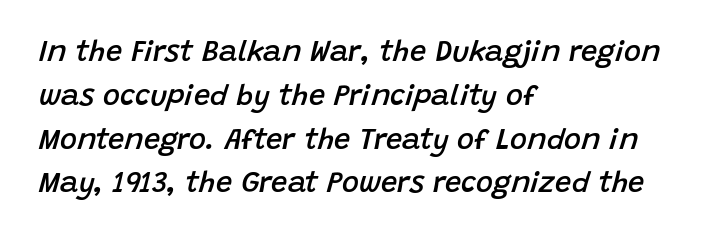
The letters sit at their default tracking, neither squeezed nor spread. The rendering anchors every line to the left-hand side. Does the weight exceed regular? Yes, but only to semibold. This sample has the flowing, uneven cadence of proportional lettering.
